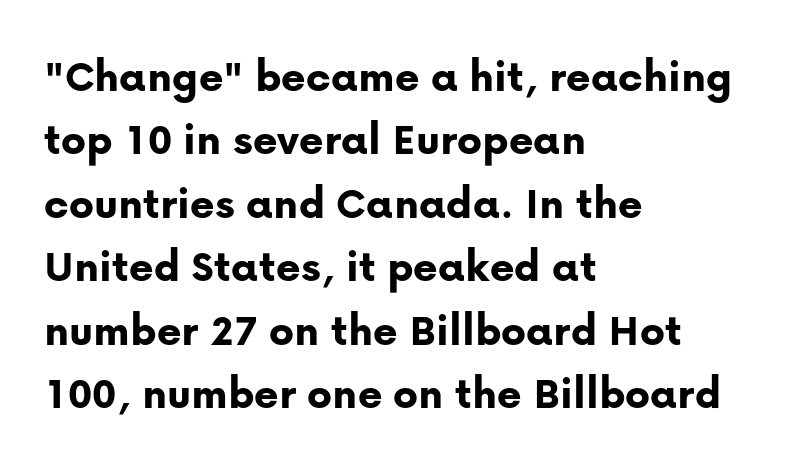
{"serif": "no", "italic": "no", "bold": "yes", "weight": "bold", "width": "normal", "stroke_contrast": "low", "x_height": "medium", "monospaced": "no", "underline": "no", "align": "left", "line_spacing": "normal", "line_spacing_ratio": 1.35, "letter_spacing": "normal", "letter_spacing_em": 0.0, "glyph_px": 47}
